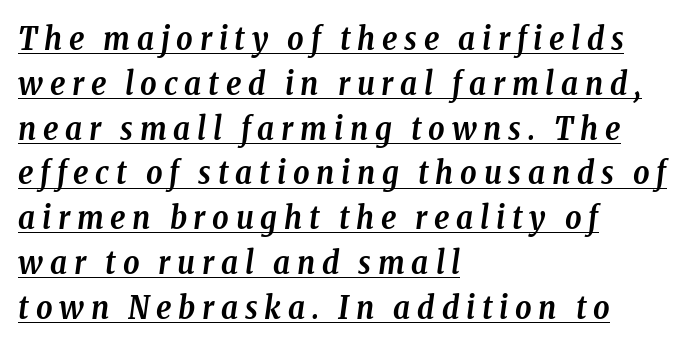
Q: Is the text bold? A: Yes.
Q: Is the text italic (slanted)? A: Yes, it leans right by about 8 degrees.
Q: Is the typeface a serif or a sans-serif typeface? A: Serif.
Q: Is the text underlined? A: Yes.
Q: How is the paragraph aligned? A: Left-aligned.
Q: Is the spacing between letters normal or unusually wide? A: Unusually wide.
Q: Is the spacing between lines tight, normal or loose? A: Normal.
Q: Width (condensed, normal, or wide)? A: Condensed.
Q: Stroke contrast? A: Low.
Q: x-height? A: Medium.
Q: Monospaced? A: No.
